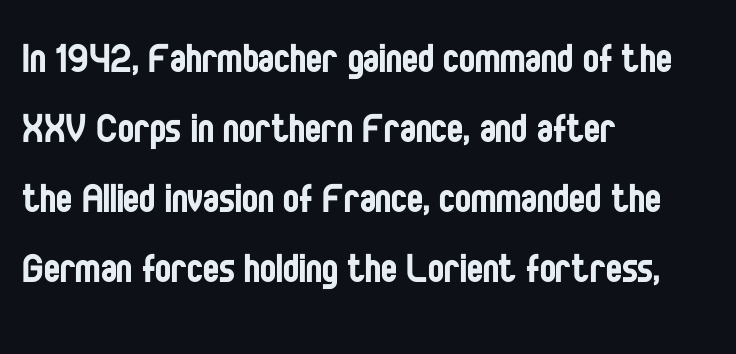
The image shows 48 px regular-weight, condensed sans-serif type, upright; set left-aligned, normal line spacing (1.46x), normal letter spacing, not underlined; low stroke contrast and a large x-height.
